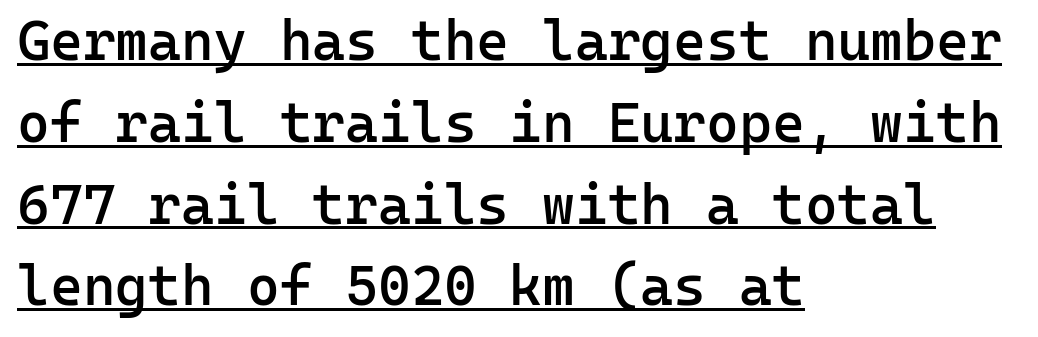
Looks like terminal output: every glyph gets an equal slot. Summary of weight: moderately heavy, a semibold. Caption: lettering with a line underneath. Every stem runs plumb, perpendicular to the baseline.
